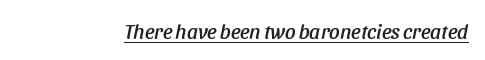
Q: Is the text italic (slanted)? A: Yes, it leans right by about 11 degrees.
Q: Is the text underlined? A: Yes.
Q: Is the spacing between letters normal or unusually wide? A: Normal.
